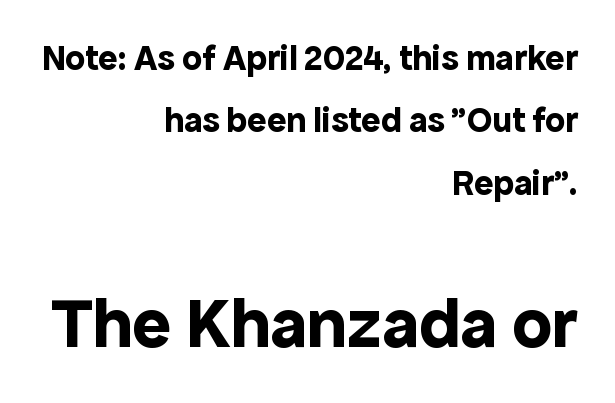
The image shows 72 px bold sans-serif type, upright; set right-aligned, line spacing 1.73x, normal letter spacing, not underlined; the second (bottom) block is 2.0x larger; a medium x-height.
